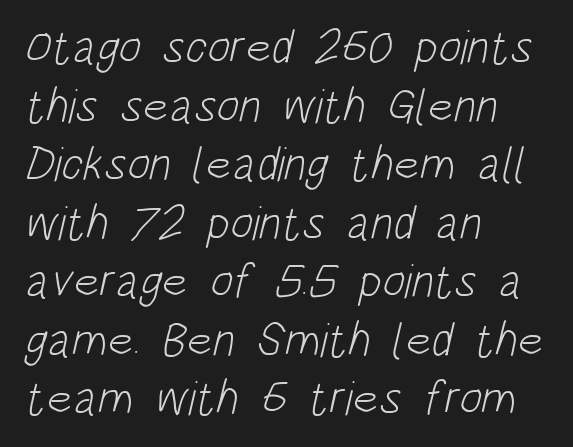
These lines are rendered in a variable-pitch font. The glyphs are unaccompanied by any horizontal stroke below them. Is the letter spacing exaggerated? No — it looks like the ordinary default. Nothing heavy about these letters — not bold at all.
